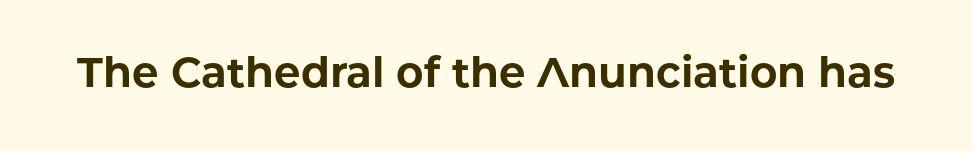
Clear beneath every line of the passage. What kind of face is this? One without serifs — a sans. Is the type bold? Yes — the strokes are clearly thick and heavy. Think of a printed novel: that variable character pitch is what you see here. The specimen reads as upright at a glance.
